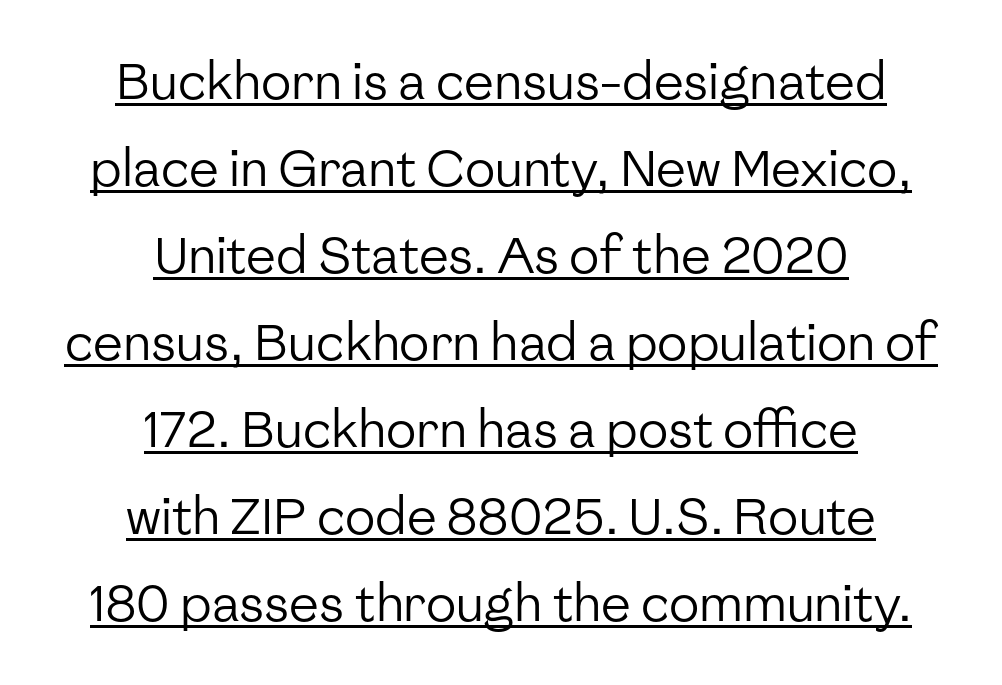
Q: Is the text bold? A: No.
Q: Is the text italic (slanted)? A: No, it is upright.
Q: Is the typeface a serif or a sans-serif typeface? A: Sans-serif.
Q: Is the text underlined? A: Yes.
Q: How is the paragraph aligned? A: Centered.
Q: Is the spacing between letters normal or unusually wide? A: Normal.
Q: Width (condensed, normal, or wide)? A: Normal.
Q: Stroke contrast? A: Low.
Q: x-height? A: Medium.
Q: Monospaced? A: No.
